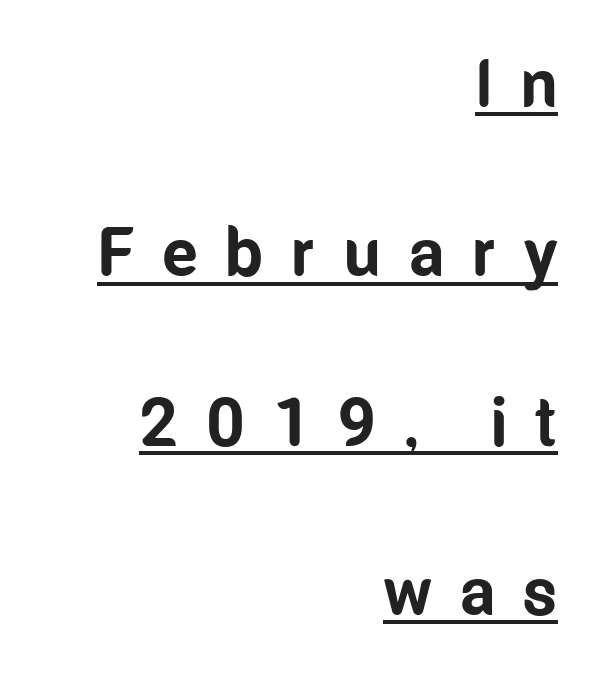
Q: Is the text bold? A: Yes.
Q: Is the text italic (slanted)? A: No, it is upright.
Q: Is the typeface a serif or a sans-serif typeface? A: Sans-serif.
Q: Is the text underlined? A: Yes.
Q: How is the paragraph aligned? A: Right-aligned.
Q: Is the spacing between letters normal or unusually wide? A: Unusually wide.
Q: Is the spacing between lines tight, normal or loose? A: Loose.
Q: Width (condensed, normal, or wide)? A: Condensed.
Q: Stroke contrast? A: Low.
Q: x-height? A: Medium.
Q: Monospaced? A: No.
